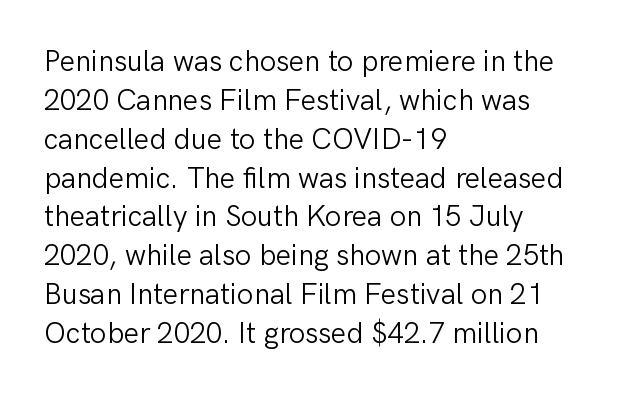
In terms of letterform style, serifs are entirely absent. Is the type heavy? It reads as light-to-regular instead. Italic: no, the glyphs are upright roman. How are the letters spaced? Ordinarily, with no added tracking. The designer left line spacing at the default. The foot of each line stays bare and open.
